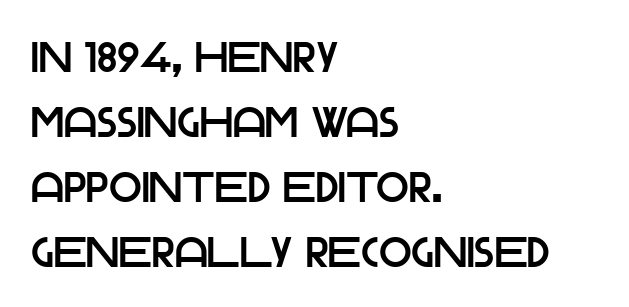
The rag falls on the right side of this text block. These lines were composed using upright roman letters. Each letter keeps its own natural width here, so spacing adapts to shape. Words appear dense and cohesive because spacing is normal. Each letter's strokes conclude bluntly, with no projecting serifs. Quick note: underline off.
